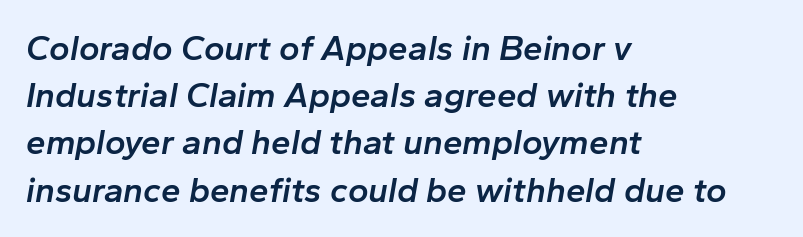
The image shows 35 px semibold type, italic (leaning right); set left-aligned, normal line spacing (1.35x), normal letter spacing, not underlined; low stroke contrast and a medium x-height.
